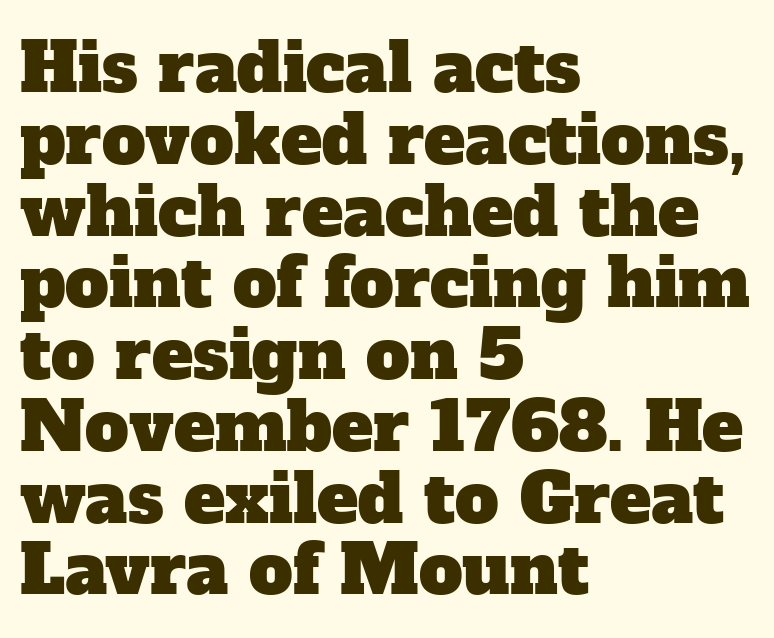
The font family rendered here belongs to the serif group. Default kerning and tracking; the words read as compact shapes. Do the characters align in a grid? No, the font is proportional. A clean baseline with only descenders dipping below it. One-word summary of the alignment: left. Each new line begins almost immediately beneath the previous one.
